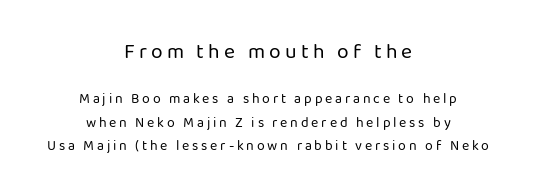
Q: Is the text bold? A: No.
Q: Is the text italic (slanted)? A: No, it is upright.
Q: Is the text underlined? A: No.
Q: How is the paragraph aligned? A: Centered.
Q: Is the spacing between letters normal or unusually wide? A: Unusually wide.
Q: Is the spacing between lines tight, normal or loose? A: Normal.
Q: Which block of text is set in a larger size, the first (top) or the second (bottom)? A: The first (top) one.
